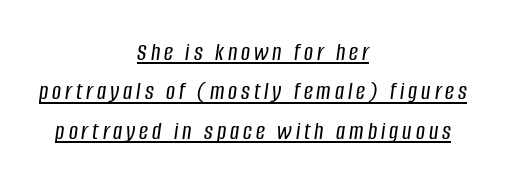
The image shows 25 px text type, italic (leaning right); set centered, normal line spacing (1.58x), underlined.
